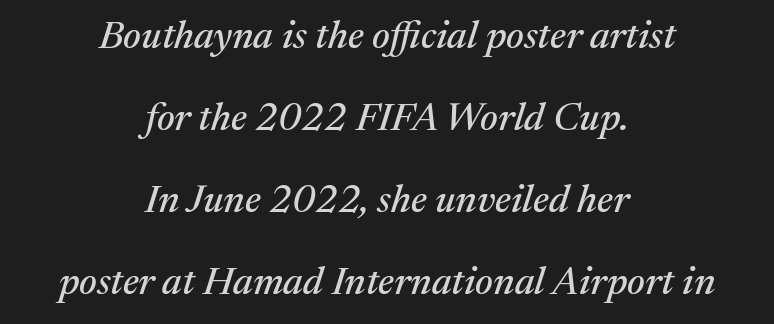
Anything drawn beneath the words? Only blank space. Varying glyph widths throughout — classic text-font behaviour. Old-style or modern, the face here clearly has serifs. Line spacing here is loose. These lines were composed using italics. The rendering positions every line midway between the sides.
